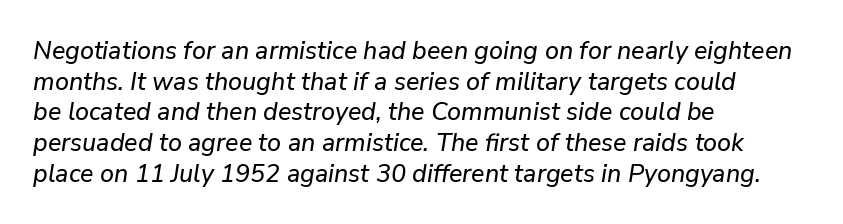
The zone under the glyphs is completely vacant. Looking at the ascenders, they clearly lean. This sample uses plain, unmodified letter spacing. The paragraph has a hard left edge and a soft right edge.
